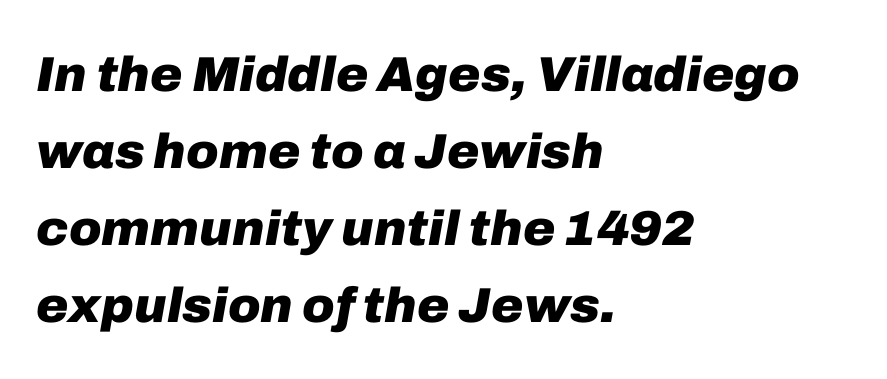
{"italic": "yes", "lean": "right", "slant_degrees": 10, "bold": "yes", "weight": "heavy", "width": "normal", "stroke_contrast": "low", "x_height": "medium", "monospaced": "no", "underline": "no", "align": "left", "line_spacing": "normal", "line_spacing_ratio": 1.57, "letter_spacing": "normal", "letter_spacing_em": 0.0, "glyph_px": 49}
